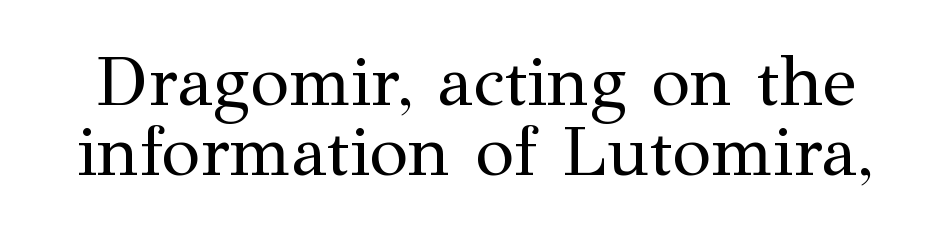
{"serif": "yes", "italic": "no", "bold": "no", "weight": "regular", "width": "normal", "stroke_contrast": "medium", "x_height": "medium", "monospaced": "no", "underline": "no", "line_spacing": "tight", "line_spacing_ratio": 0.98, "letter_spacing": "normal", "letter_spacing_em": 0.0, "glyph_px": 71}
